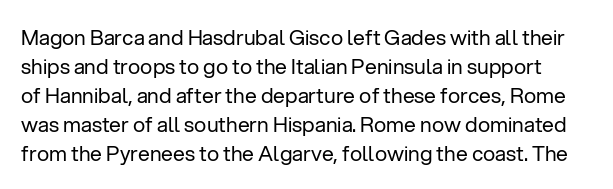
The image shows 21 px text type, upright; set normal line spacing (1.38x), normal letter spacing, not underlined.
